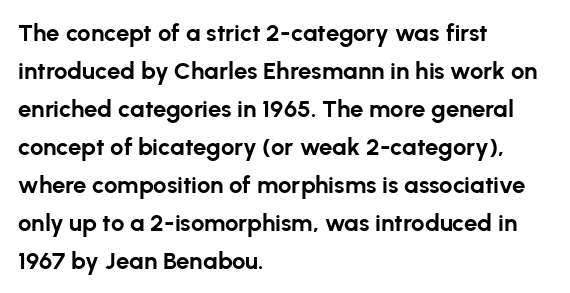
The image shows 24 px bold type, upright; set left-aligned, normal line spacing (1.58x), normal letter spacing, not underlined.
